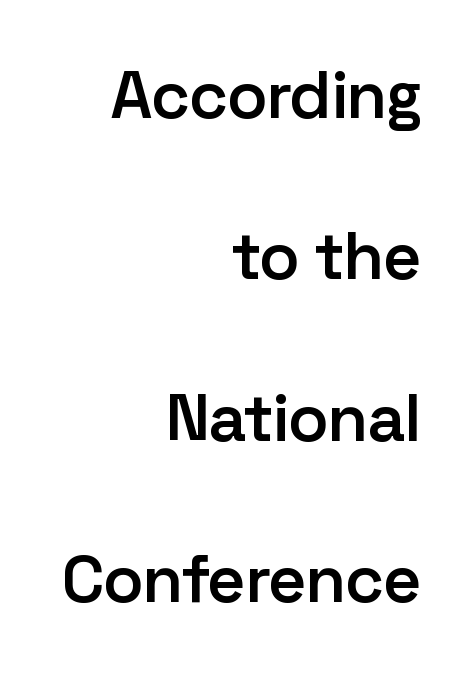
{"serif": "no", "italic": "no", "bold": "semi", "weight": "semibold", "width": "normal", "stroke_contrast": "low", "x_height": "medium", "monospaced": "no", "underline": "no", "align": "right", "line_spacing": "loose", "line_spacing_ratio": 2.41, "letter_spacing": "normal", "letter_spacing_em": 0.0, "glyph_px": 67}
